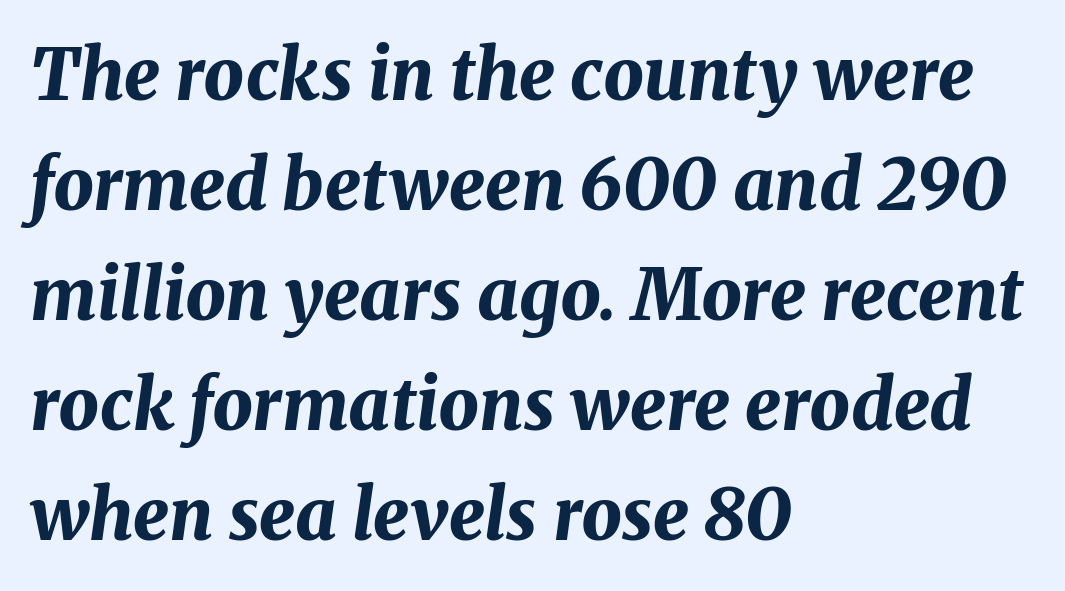
{"italic": "yes", "lean": "right", "slant_degrees": 8, "bold": "yes", "weight": "bold", "width": "normal", "stroke_contrast": "medium", "x_height": "medium", "monospaced": "no", "underline": "no", "align": "left", "line_spacing": "normal", "line_spacing_ratio": 1.55, "letter_spacing": "normal", "letter_spacing_em": 0.0, "glyph_px": 71}
